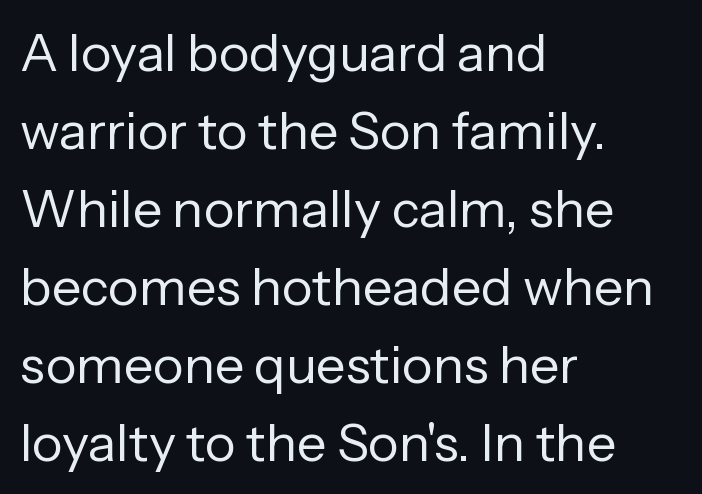
All the whitespace from short lines collects on the right. The lettering holds an erect, upright posture throughout. Stems and bowls with no extra thickness — not bold. Compared with typical paragraphs, the rows here are spaced about the same. Inter-character spacing is left at the font's built-in metrics. A typesetter would call this proportional, since set widths differ per character.
